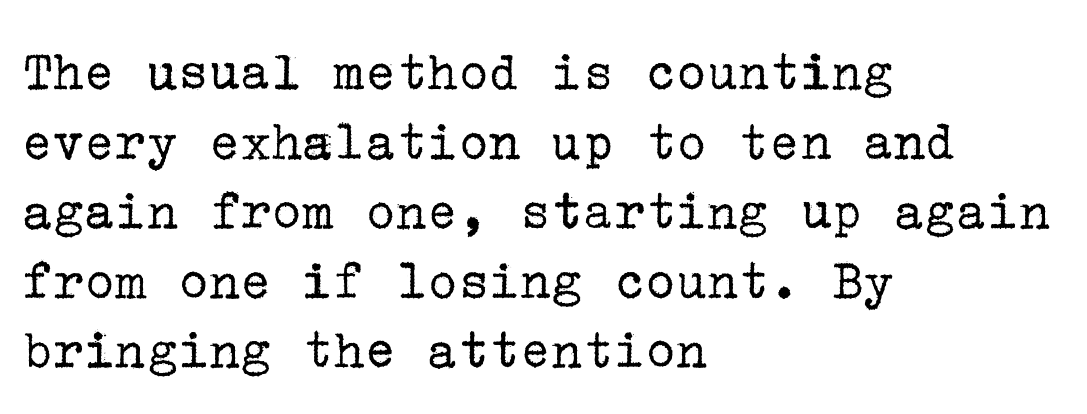
Q: Is the text bold? A: No.
Q: Is the text italic (slanted)? A: No, it is upright.
Q: Is the typeface a serif or a sans-serif typeface? A: Serif.
Q: Is the text underlined? A: No.
Q: How is the paragraph aligned? A: Left-aligned.
Q: Is the spacing between letters normal or unusually wide? A: Normal.
Q: Width (condensed, normal, or wide)? A: Normal.
Q: Stroke contrast? A: Low.
Q: x-height? A: Medium.
